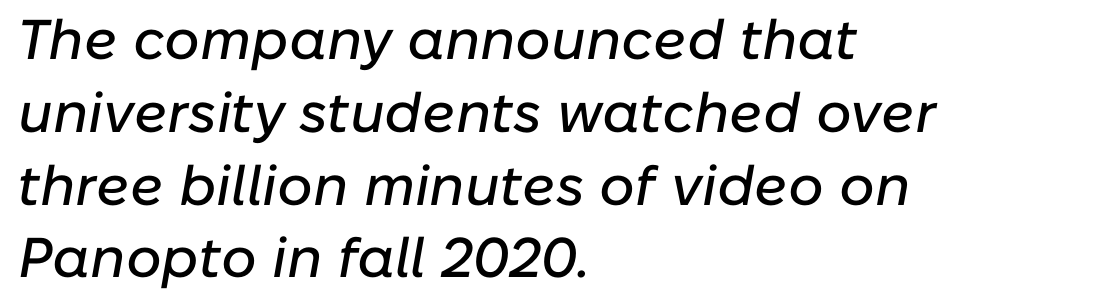
Q: Is the text italic (slanted)? A: Yes, it leans right by about 10 degrees.
Q: Is the text underlined? A: No.
Q: How is the paragraph aligned? A: Left-aligned.
Q: Is the spacing between letters normal or unusually wide? A: Normal.
Q: Is the spacing between lines tight, normal or loose? A: Normal.
Q: Width (condensed, normal, or wide)? A: Normal.
Q: Stroke contrast? A: Low.
Q: x-height? A: Medium.
Q: Monospaced? A: No.
